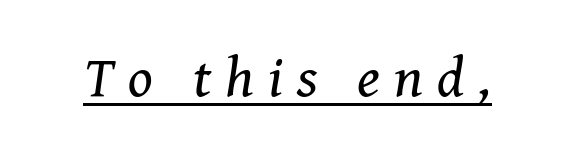
{"serif": "yes", "italic": "yes", "lean": "right", "slant_degrees": 8, "bold": "no", "weight": "regular", "width": "normal", "stroke_contrast": "medium", "x_height": "medium", "monospaced": "no", "underline": "yes", "letter_spacing": "wide", "letter_spacing_em": 0.25, "glyph_px": 57}
